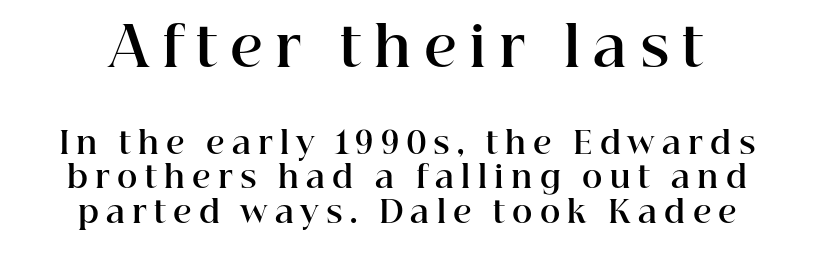
{"serif": "yes", "italic": "no", "bold": "yes", "weight": "bold", "width": "normal", "stroke_contrast": "high", "x_height": "medium", "monospaced": "no", "underline": "no", "line_spacing": "tight", "line_spacing_ratio": 1.12, "letter_spacing": "wide", "letter_spacing_em": 0.23, "larger_block": "first", "size_ratio": 1.77, "glyph_px": 55}
